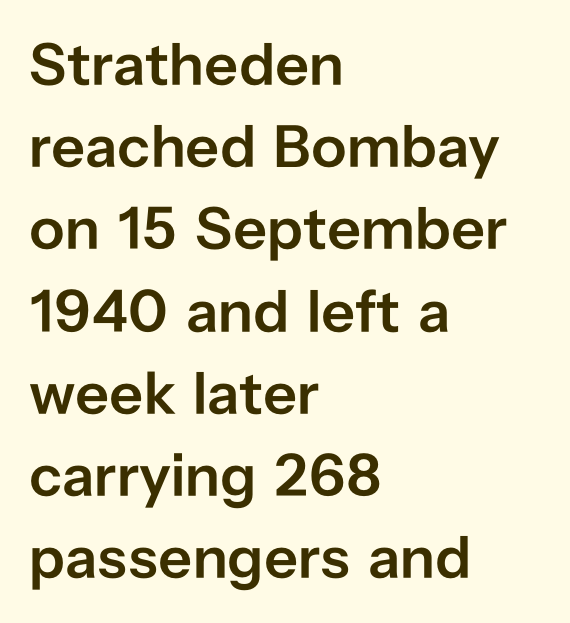
Q: Is the text bold? A: Semi-bold.
Q: Is the text italic (slanted)? A: No, it is upright.
Q: Is the typeface a serif or a sans-serif typeface? A: Sans-serif.
Q: Is the text underlined? A: No.
Q: How is the paragraph aligned? A: Left-aligned.
Q: Is the spacing between letters normal or unusually wide? A: Normal.
Q: Is the spacing between lines tight, normal or loose? A: Normal.
Q: Width (condensed, normal, or wide)? A: Normal.
Q: Stroke contrast? A: Low.
Q: x-height? A: Medium.
Q: Monospaced? A: No.
